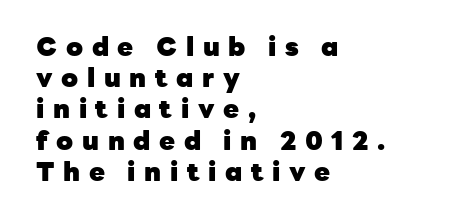
The image shows 26 px bold type, upright; set left-aligned, line spacing 1.2x, unusually wide letter spacing (+0.33 em), not underlined.
